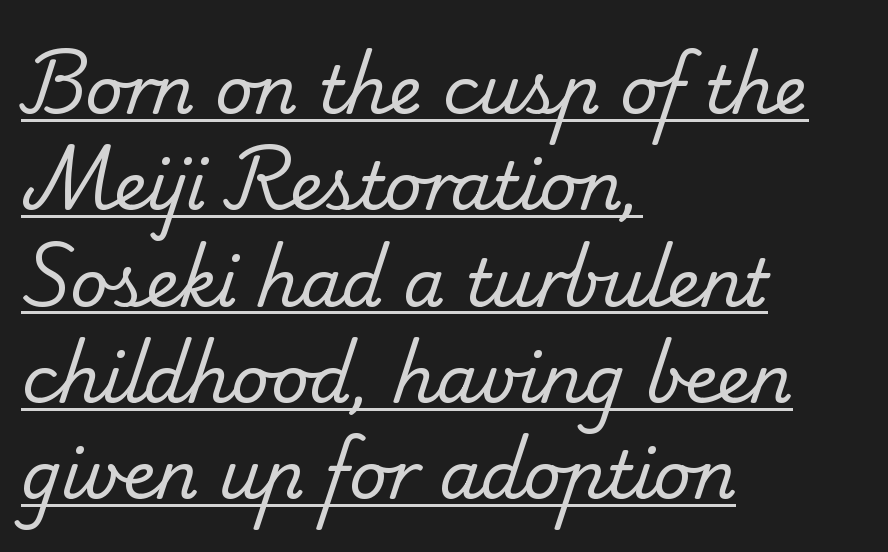
{"serif": "yes", "bold": "no", "weight": "regular", "width": "normal", "stroke_contrast": "low", "x_height": "small", "monospaced": "no", "underline": "yes", "align": "left", "line_spacing": "normal", "line_spacing_ratio": 1.46, "letter_spacing": "normal", "letter_spacing_em": 0.0, "glyph_px": 66}
